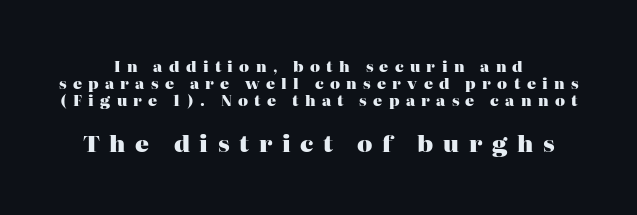
The image shows 23 px bold type, upright; set centered, tight line spacing (1.15x), unusually wide letter spacing (+0.42 em), not underlined; the second (bottom) block is 1.53x larger.
